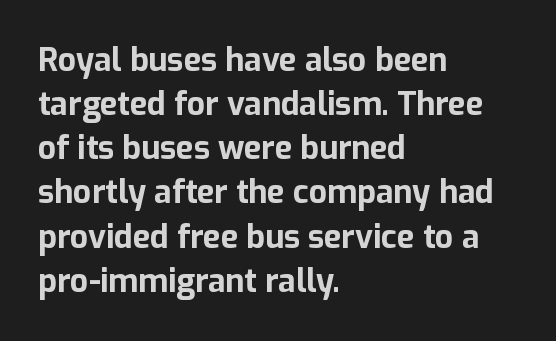
Q: Is the text bold? A: Yes.
Q: Is the text italic (slanted)? A: No, it is upright.
Q: Is the typeface a serif or a sans-serif typeface? A: Sans-serif.
Q: Is the text underlined? A: No.
Q: How is the paragraph aligned? A: Left-aligned.
Q: Is the spacing between letters normal or unusually wide? A: Normal.
Q: Is the spacing between lines tight, normal or loose? A: Normal.
Q: Width (condensed, normal, or wide)? A: Normal.
Q: Stroke contrast? A: Low.
Q: x-height? A: Medium.
Q: Monospaced? A: No.
